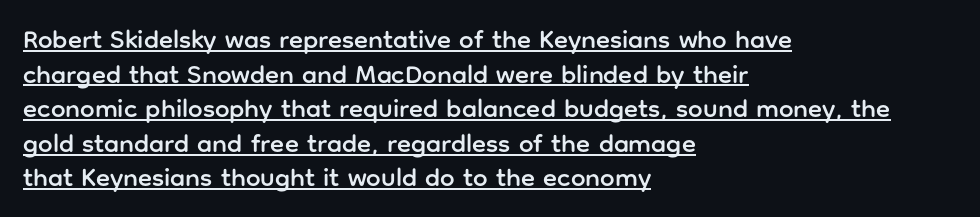
{"italic": "no", "underline": "yes", "align": "left", "line_spacing": "normal", "line_spacing_ratio": 1.33, "letter_spacing": "normal", "letter_spacing_em": 0.0, "glyph_px": 26}
